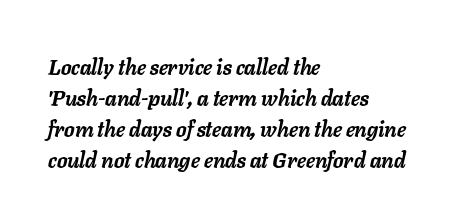
{"italic": "yes", "lean": "right", "slant_degrees": 11, "bold": "yes", "underline": "no", "align": "left", "line_spacing": "normal", "line_spacing_ratio": 1.47, "letter_spacing": "normal", "letter_spacing_em": 0.0, "glyph_px": 21}
